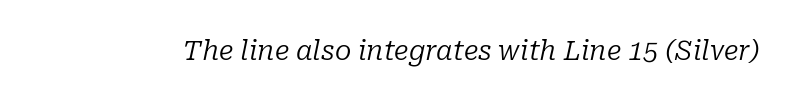
Q: Is the text bold? A: No.
Q: Is the text italic (slanted)? A: Yes, it leans right by about 10 degrees.
Q: Is the text underlined? A: No.
Q: Is the spacing between letters normal or unusually wide? A: Normal.
